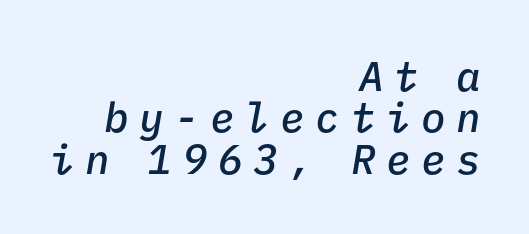
The image shows 41 px semibold type, italic (leaning right), monospaced; set right-aligned, tight line spacing (1.01x), unusually wide letter spacing (+0.26 em), not underlined; low stroke contrast and a medium x-height.
